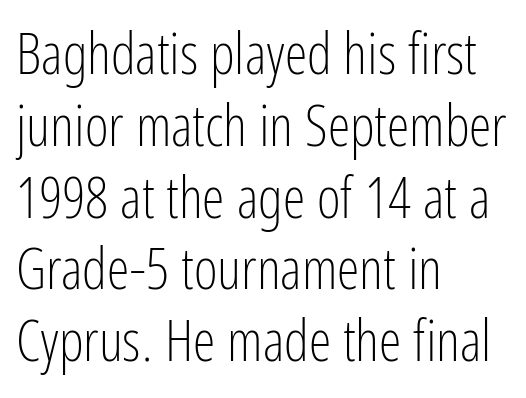
Q: Is the text bold? A: No.
Q: Is the text italic (slanted)? A: No, it is upright.
Q: Is the typeface a serif or a sans-serif typeface? A: Sans-serif.
Q: Is the text underlined? A: No.
Q: How is the paragraph aligned? A: Left-aligned.
Q: Is the spacing between letters normal or unusually wide? A: Normal.
Q: Is the spacing between lines tight, normal or loose? A: Normal.
Q: Width (condensed, normal, or wide)? A: Condensed.
Q: Stroke contrast? A: Low.
Q: x-height? A: Medium.
Q: Monospaced? A: No.
